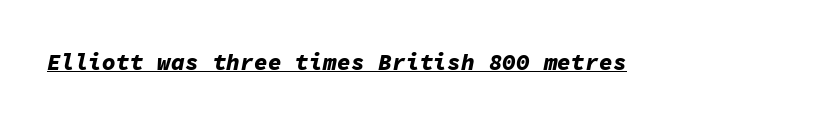
The image shows 23 px bold type, italic (leaning right); set normal letter spacing, underlined.
